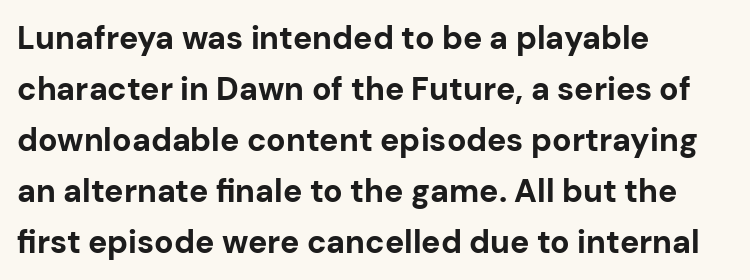
{"serif": "no", "italic": "no", "bold": "yes", "weight": "bold", "width": "normal", "stroke_contrast": "low", "x_height": "medium", "monospaced": "no", "underline": "no", "align": "left", "line_spacing": "normal", "line_spacing_ratio": 1.59, "letter_spacing": "normal", "letter_spacing_em": 0.0, "glyph_px": 32}
